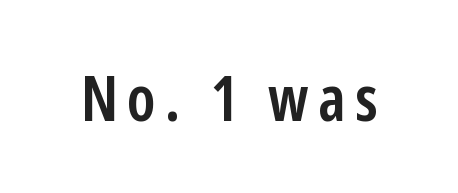
Descenders hang freely into open space. Grotesque or geometric, the face here clearly has no serifs. Looks like regular typesetting: each glyph gets only the width it needs. What weight is shown? A semibold, between regular and bold. Do the letters lean? They stand straight.
